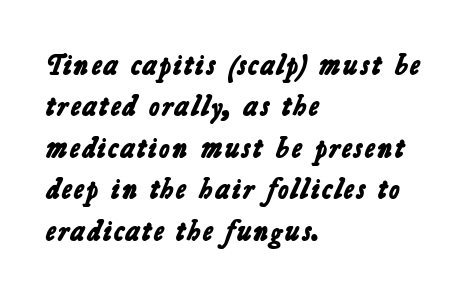
The image shows 29 px bold sans-serif type; set left-aligned, normal line spacing (1.43x), normal letter spacing, not underlined; low stroke contrast and a medium x-height.
